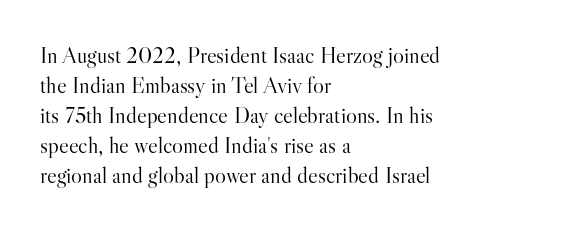
{"italic": "no", "bold": "no", "underline": "no", "align": "left", "line_spacing": "normal", "line_spacing_ratio": 1.3, "letter_spacing": "normal", "letter_spacing_em": 0.0, "glyph_px": 23}
